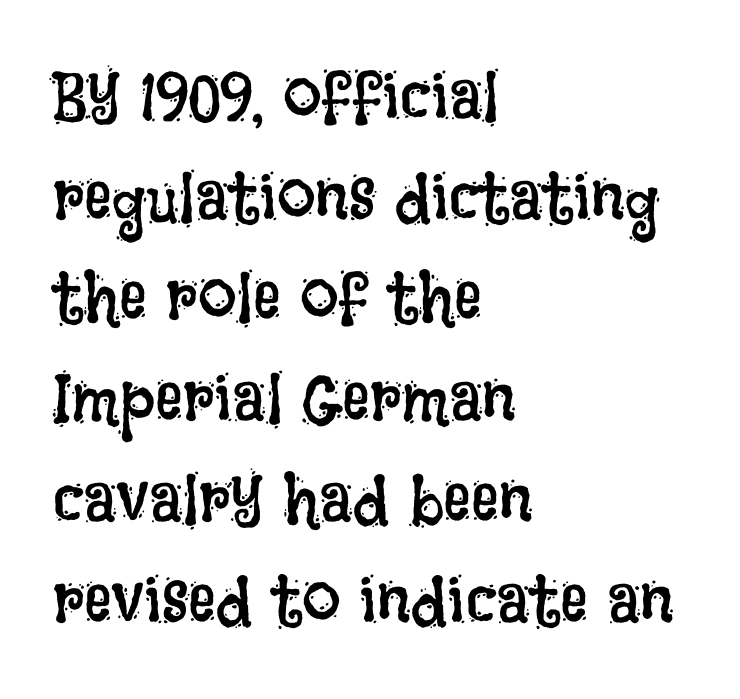
The image shows 69 px regular-weight, condensed type, upright; set left-aligned, normal line spacing (1.46x), normal letter spacing, not underlined; low stroke contrast and a large x-height.
